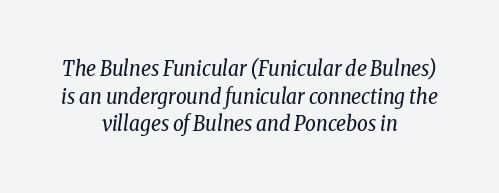
The font sits on the lighter half of the weight spectrum, regular included. Nobody touched the tracking dial on this one. The rows are spaced the way most documents space them. These lines stack symmetrically, like a column narrowing and widening about its center. The rendering applies a slant to the glyphs. The words here are not underlined.
